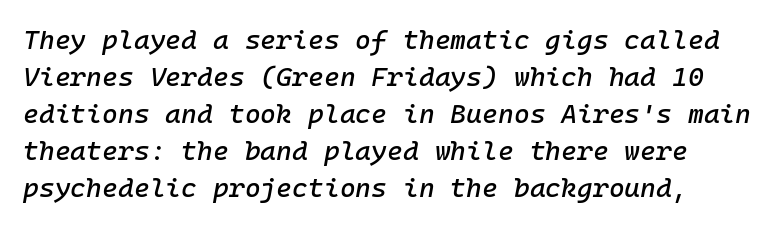
The image shows 27 px text type, italic (leaning right); set normal line spacing (1.37x), normal letter spacing, not underlined.
